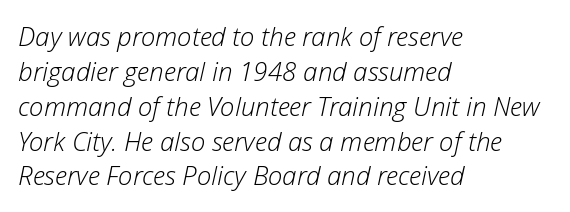
Decoration check: the copy has no underline. The rendering applies a slant to the glyphs. The letters look calm and open, with moderate or lighter stems. Which margin do the lines hug? The left one — the right edge is uneven.
